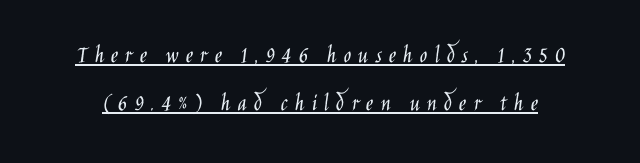
{"bold": "no", "underline": "yes", "line_spacing": "loose", "line_spacing_ratio": 1.94, "letter_spacing": "wide", "letter_spacing_em": 0.28, "glyph_px": 25}
